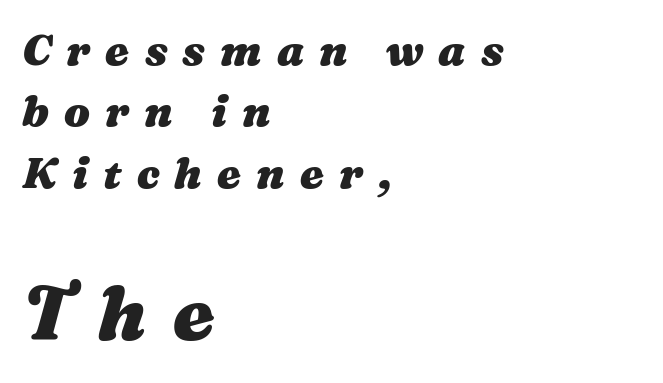
The image shows 75 px heavy, wide type, italic (leaning right); set left-aligned, normal line spacing (1.43x), unusually wide letter spacing (+0.35 em), not underlined; the second (bottom) block is 1.74x larger; medium stroke contrast and a medium x-height.
